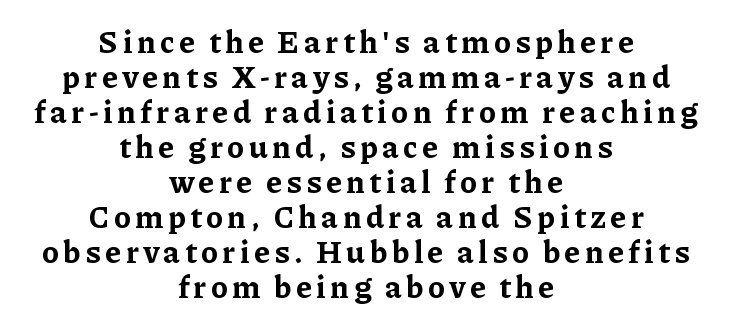
Q: Is the text bold? A: Yes.
Q: Is the text italic (slanted)? A: No, it is upright.
Q: Is the typeface a serif or a sans-serif typeface? A: Serif.
Q: Is the text underlined? A: No.
Q: How is the paragraph aligned? A: Centered.
Q: Is the spacing between lines tight, normal or loose? A: Tight.
Q: Width (condensed, normal, or wide)? A: Normal.
Q: Stroke contrast? A: Low.
Q: x-height? A: Medium.
Q: Monospaced? A: No.
